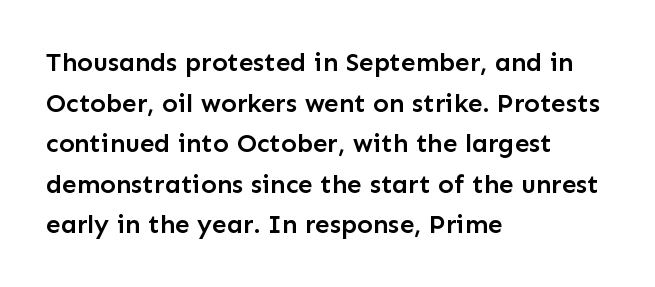
The image shows 26 px text type, upright; set left-aligned, normal line spacing (1.56x), normal letter spacing, not underlined.
